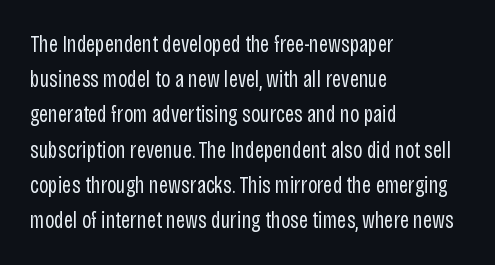
{"italic": "no", "bold": "no", "underline": "no", "align": "left", "line_spacing": "normal", "line_spacing_ratio": 1.53, "letter_spacing": "normal", "letter_spacing_em": 0.0, "glyph_px": 23}
